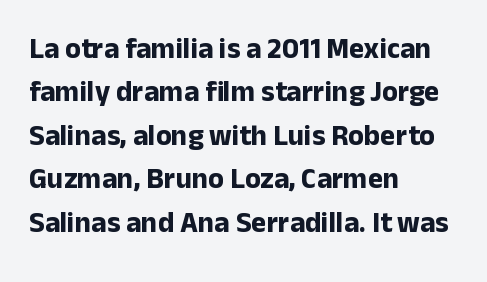
{"serif": "no", "italic": "no", "bold": "yes", "weight": "bold", "width": "normal", "stroke_contrast": "low", "x_height": "medium", "monospaced": "no", "underline": "no", "align": "left", "line_spacing": "normal", "line_spacing_ratio": 1.5, "letter_spacing": "normal", "letter_spacing_em": 0.0, "glyph_px": 29}
